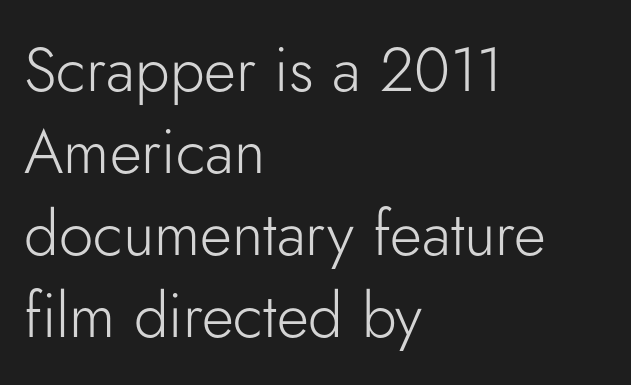
The space between consecutive lines is moderate. Each letter keeps its own natural width here, so spacing adapts to shape. The font's upright variant was chosen for this text. Glyph-to-glyph distance matches everyday printed text.
